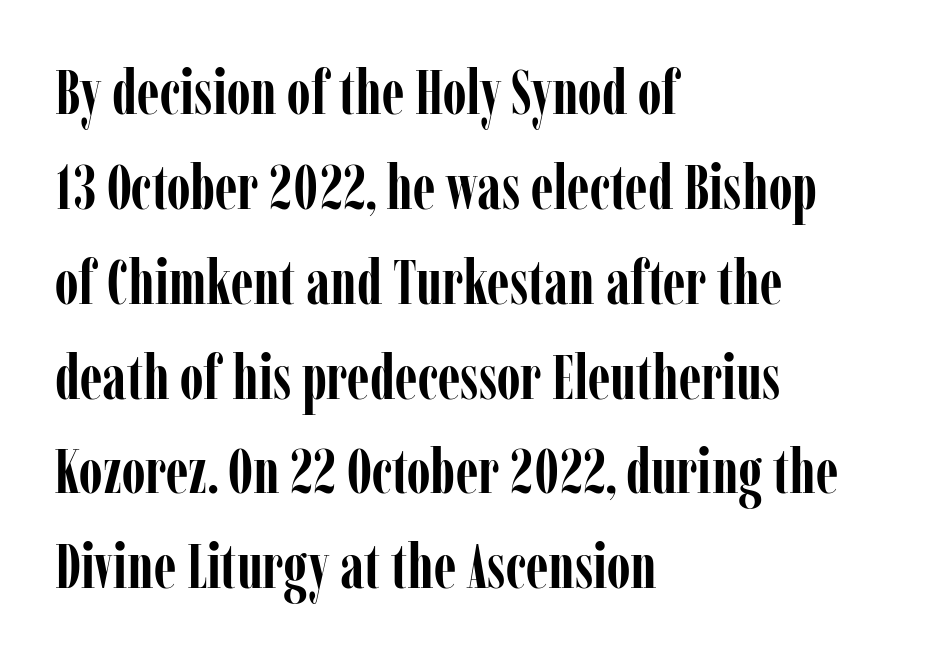
Q: Is the text bold? A: Yes.
Q: Is the text italic (slanted)? A: No, it is upright.
Q: Is the typeface a serif or a sans-serif typeface? A: Serif.
Q: Is the text underlined? A: No.
Q: How is the paragraph aligned? A: Left-aligned.
Q: Is the spacing between letters normal or unusually wide? A: Normal.
Q: Is the spacing between lines tight, normal or loose? A: Normal.
Q: Width (condensed, normal, or wide)? A: Condensed.
Q: Stroke contrast? A: Low.
Q: x-height? A: Medium.
Q: Monospaced? A: No.
